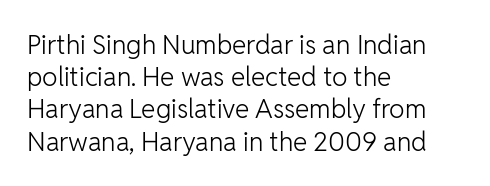
The image shows 26 px text type, upright; set left-aligned, line spacing 1.24x, normal letter spacing, not underlined.
